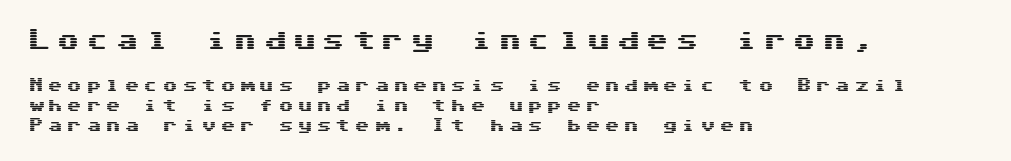
This rendering widens character spacing well past its baseline value. Descenders hang freely into open space. The typesetter chose a ragged-right arrangement here. Size hierarchy here favors the leading block over the trailing one. Whoever set this chose a conventional vertical rhythm.
